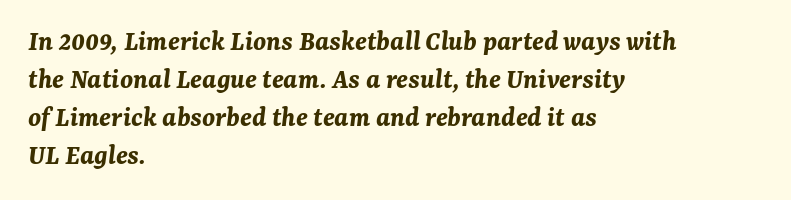
Q: Is the text bold? A: Yes.
Q: Is the text italic (slanted)? A: Yes, it leans right by about 7 degrees.
Q: Is the text underlined? A: No.
Q: How is the paragraph aligned? A: Left-aligned.
Q: Is the spacing between letters normal or unusually wide? A: Normal.
Q: Is the spacing between lines tight, normal or loose? A: Normal.
Q: Width (condensed, normal, or wide)? A: Normal.
Q: Stroke contrast? A: Medium.
Q: x-height? A: Medium.
Q: Monospaced? A: No.
